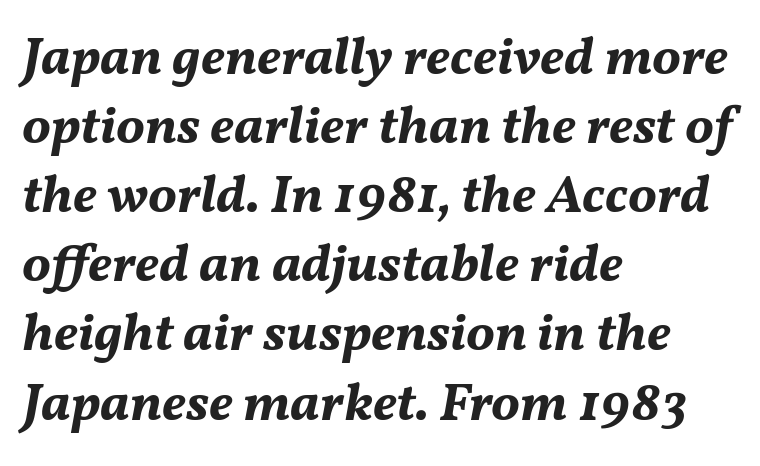
No extra tracking has been applied to these lines. The setting favours the left margin, as ordinary paragraphs usually do. Characters are canted at an angle relative to the baseline's perpendicular. Students, this is bold: see how much ink each stroke carries.
